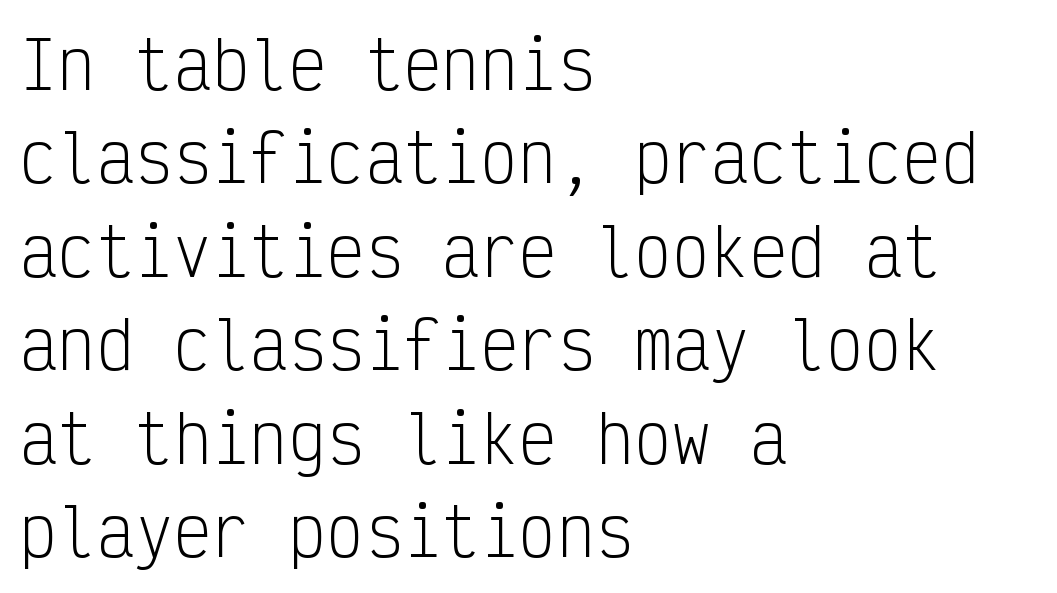
The image shows 64 px light, condensed sans-serif type, upright, monospaced; set left-aligned, normal line spacing (1.46x), normal letter spacing, not underlined; low stroke contrast and a medium x-height.
